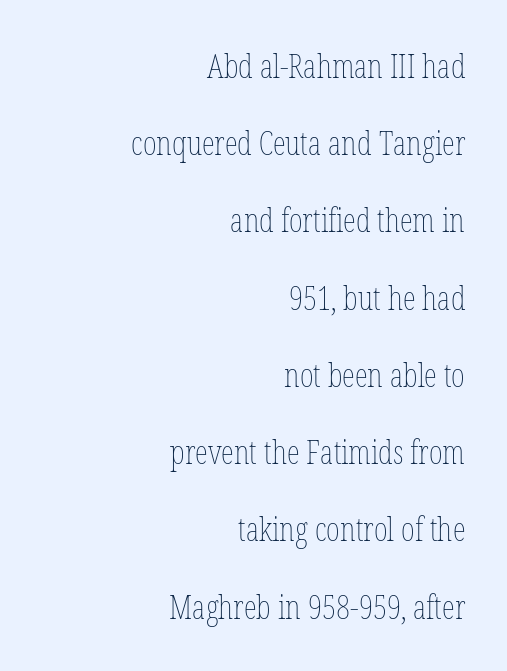
The words here are not underlined. Note the varied advance widths — an 'i' is clearly narrower than an 'm'. The lettering stays uniformly vertical, giving the passage a roman look. This sample uses plain, unmodified letter spacing. Caption: face not bold, strokes unweighted. Line ends are locked; line starts wander.
